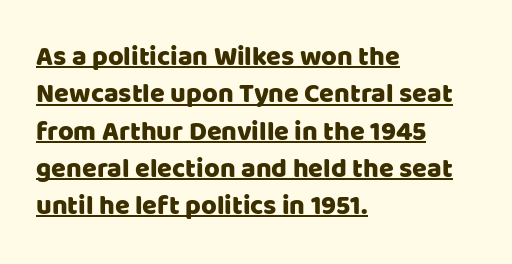
{"italic": "no", "underline": "yes", "align": "left", "line_spacing": "normal", "line_spacing_ratio": 1.38, "letter_spacing": "normal", "letter_spacing_em": 0.0, "glyph_px": 27}
